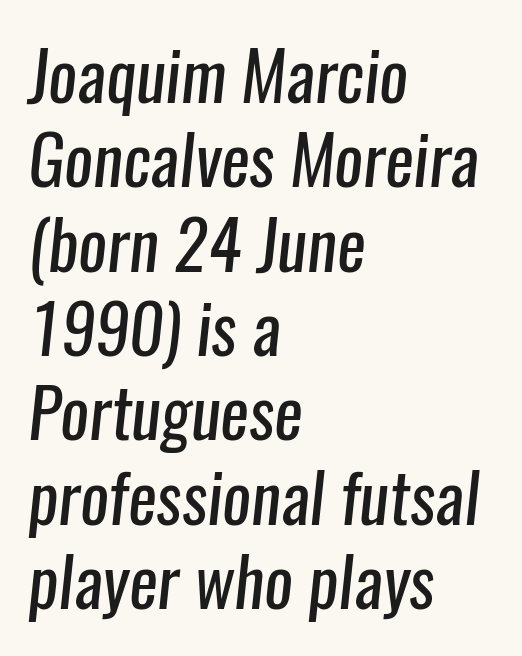
The image shows 68 px regular-weight, condensed sans-serif type; set left-aligned, line spacing 1.24x, normal letter spacing, not underlined; low stroke contrast and a medium x-height.
